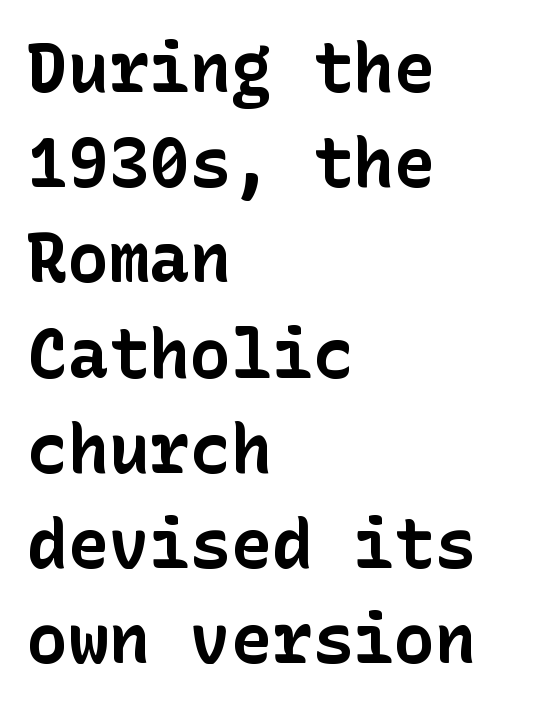
Bold? Absolutely — the strokes are thick and heavy. This is roman type, the default non-slanted kind. A normal amount of white space separates one row of letters from the next. Look at the tracking — it's just the regular setting, nothing added.
